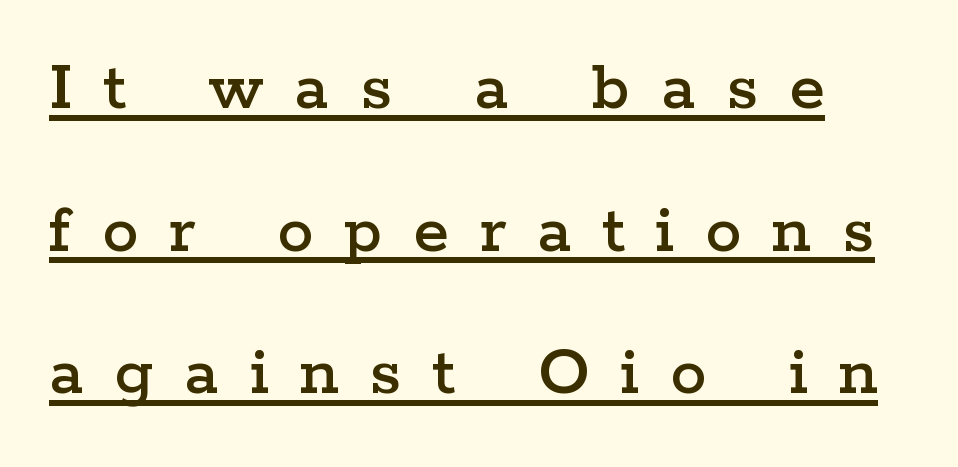
The lettering holds an erect, upright posture throughout. The rendering uses the underline text-decoration. Observe the wide spacing: letters keep a clear distance from each other. Do the characters align in a grid? No, the font is proportional. You can tell from the footed stems that serif type was used.
